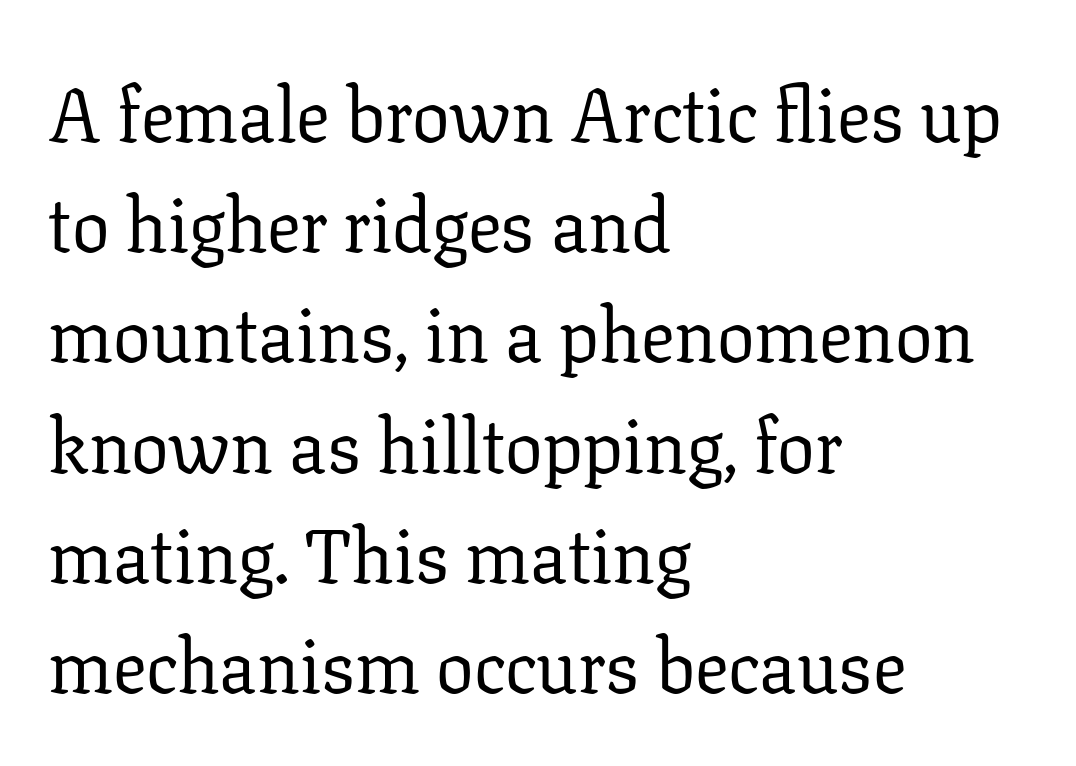
The image shows 75 px regular-weight serif type, upright; set left-aligned, normal line spacing (1.47x), normal letter spacing, not underlined; low stroke contrast and a medium x-height.
